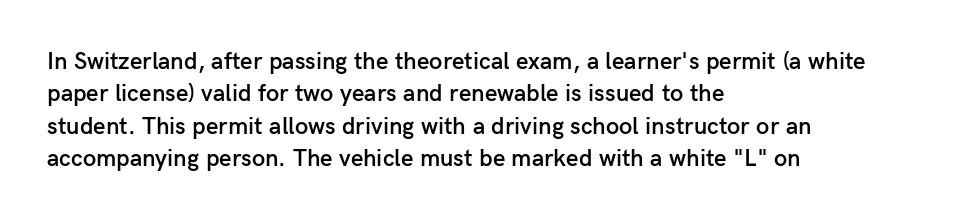
{"italic": "no", "bold": "semi", "underline": "no", "align": "left", "line_spacing": "normal", "line_spacing_ratio": 1.35, "letter_spacing": "normal", "letter_spacing_em": 0.0, "glyph_px": 24}
